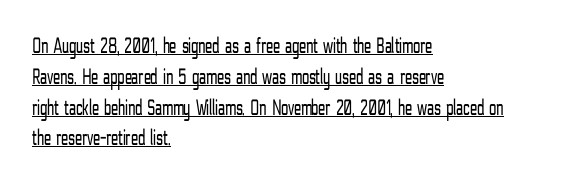
The specimen reads as upright at a glance. Each word holds together tightly as a unit, with standard inter-letter gaps. Heaviness? Minimal to ordinary, like unemphasized prose. Beneath each row of characters lies a ruled line. Quick note: interline space is typical. In CSS terms this would be text-align: left.
